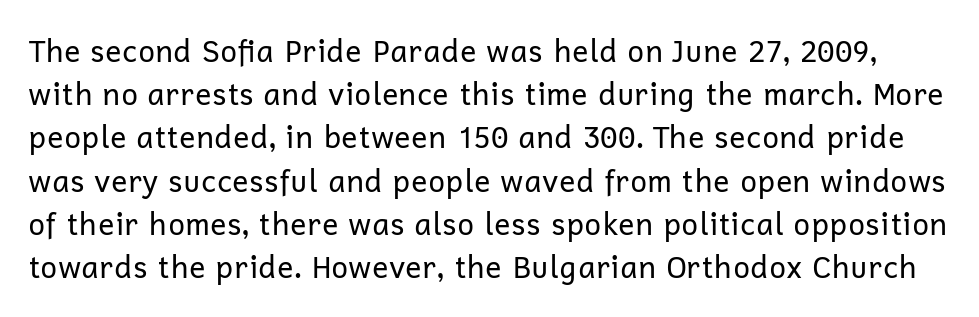
Q: Is the text bold? A: No.
Q: Is the text italic (slanted)? A: No, it is upright.
Q: Is the typeface a serif or a sans-serif typeface? A: Sans-serif.
Q: Is the text underlined? A: No.
Q: Is the spacing between letters normal or unusually wide? A: Normal.
Q: Is the spacing between lines tight, normal or loose? A: Normal.
Q: Width (condensed, normal, or wide)? A: Normal.
Q: Stroke contrast? A: Low.
Q: x-height? A: Medium.
Q: Monospaced? A: No.
